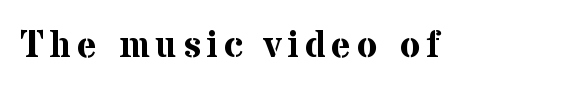
{"serif": "yes", "italic": "no", "bold": "yes", "weight": "bold", "width": "normal", "stroke_contrast": "medium", "x_height": "medium", "monospaced": "no", "underline": "no", "glyph_px": 37}
